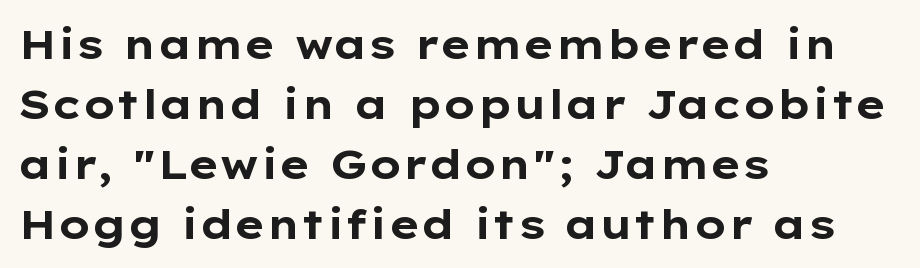
Q: Is the text bold? A: Yes.
Q: Is the text italic (slanted)? A: No, it is upright.
Q: Is the typeface a serif or a sans-serif typeface? A: Sans-serif.
Q: Is the text underlined? A: No.
Q: How is the paragraph aligned? A: Left-aligned.
Q: Is the spacing between letters normal or unusually wide? A: Normal.
Q: Is the spacing between lines tight, normal or loose? A: Normal.
Q: Width (condensed, normal, or wide)? A: Wide.
Q: Stroke contrast? A: Low.
Q: x-height? A: Medium.
Q: Monospaced? A: No.
